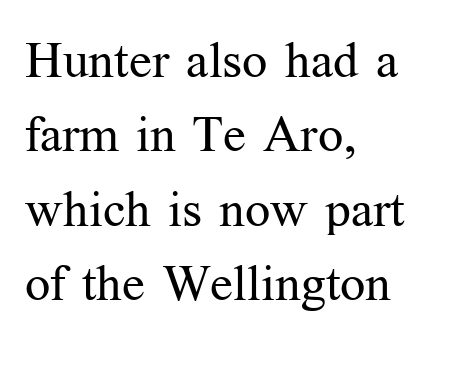
{"serif": "yes", "italic": "no", "bold": "no", "weight": "regular", "width": "normal", "stroke_contrast": "medium", "x_height": "medium", "monospaced": "no", "underline": "no", "align": "left", "line_spacing": "normal", "line_spacing_ratio": 1.49, "letter_spacing": "normal", "letter_spacing_em": 0.0, "glyph_px": 50}
